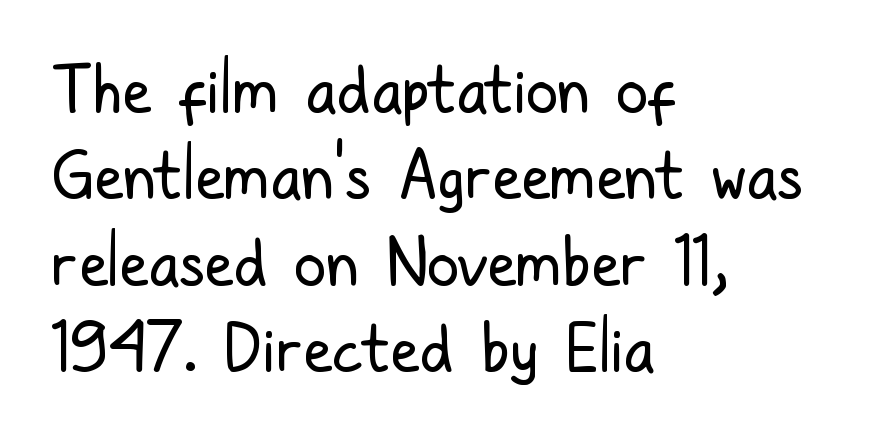
How are the letters spaced? Ordinarily, with no added tracking. In CSS terms this would be text-align: left. The typography opts for an upright posture over an oblique one. Vertical stems look standard width or narrower in stroke. The gap between lines stays unmarked. The face used here is a sans, in the tradition of grotesques and geometrics.
